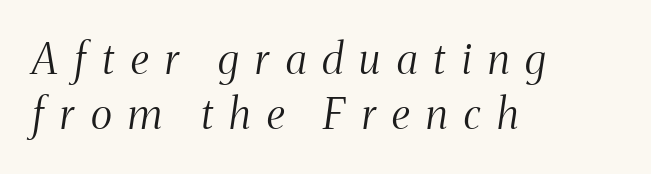
{"serif": "yes", "italic": "yes", "lean": "right", "slant_degrees": 8, "bold": "no", "weight": "light", "width": "condensed", "stroke_contrast": "medium", "x_height": "medium", "monospaced": "no", "underline": "no", "align": "left", "line_spacing": "normal", "line_spacing_ratio": 1.31, "letter_spacing": "wide", "letter_spacing_em": 0.39, "glyph_px": 42}
